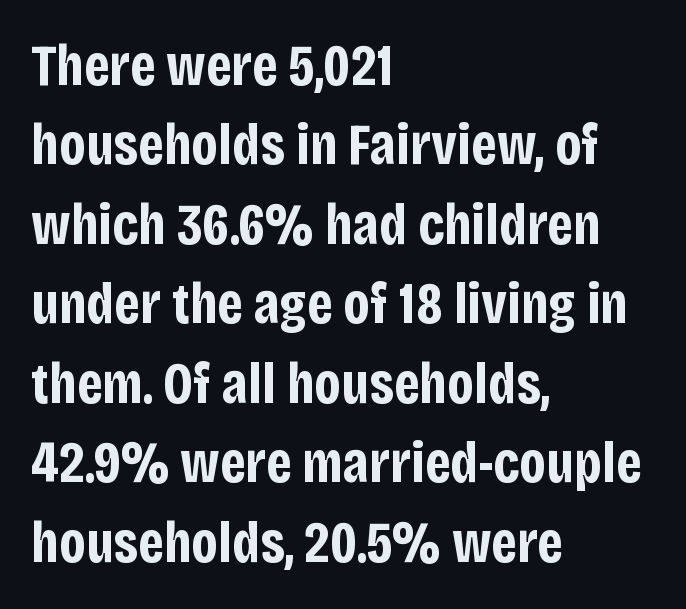
Q: Is the text bold? A: Yes.
Q: Is the text italic (slanted)? A: No, it is upright.
Q: Is the typeface a serif or a sans-serif typeface? A: Sans-serif.
Q: Is the text underlined? A: No.
Q: How is the paragraph aligned? A: Left-aligned.
Q: Is the spacing between letters normal or unusually wide? A: Normal.
Q: Is the spacing between lines tight, normal or loose? A: Normal.
Q: Width (condensed, normal, or wide)? A: Condensed.
Q: Stroke contrast? A: Low.
Q: x-height? A: Large.
Q: Monospaced? A: No.
